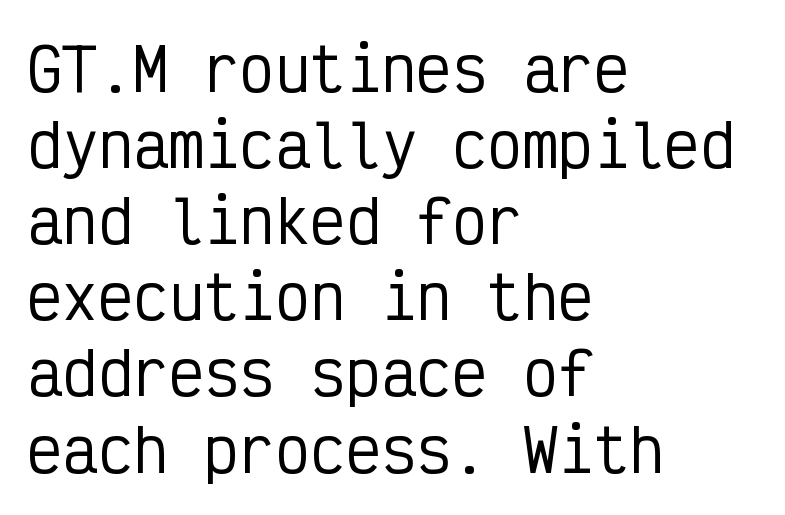
{"serif": "no", "italic": "no", "width": "condensed", "stroke_contrast": "low", "x_height": "medium", "monospaced": "yes", "underline": "no", "align": "left", "line_spacing": "normal", "line_spacing_ratio": 1.29, "letter_spacing": "normal", "letter_spacing_em": 0.0, "glyph_px": 59}
